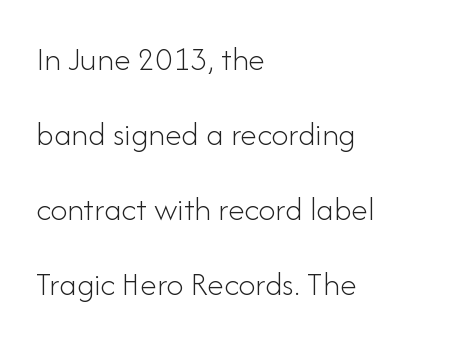
The image shows 34 px light sans-serif type, upright; set left-aligned, loose line spacing (2.21x), normal letter spacing, not underlined; low stroke contrast and a small x-height.
